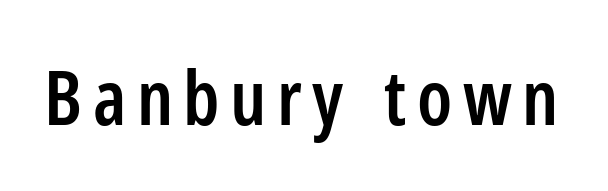
The face used here is proportionally spaced, like ordinary book or web type. Honestly, there is no underline to notice here at all. Each glyph is drawn with semibold strokes, heavier than normal yet not fully bold. Classification — sans serif.
